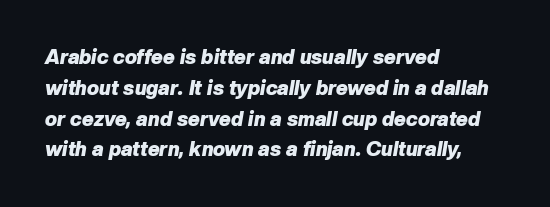
The image shows 20 px bold type, italic (leaning right); set left-aligned, normal line spacing (1.54x), normal letter spacing, not underlined.
